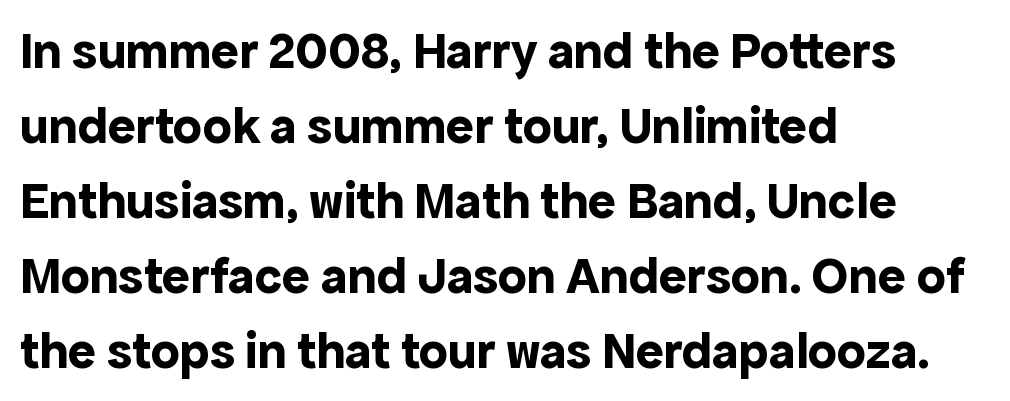
Q: Is the text bold? A: Yes.
Q: Is the text italic (slanted)? A: No, it is upright.
Q: Is the typeface a serif or a sans-serif typeface? A: Sans-serif.
Q: Is the text underlined? A: No.
Q: How is the paragraph aligned? A: Left-aligned.
Q: Is the spacing between letters normal or unusually wide? A: Normal.
Q: Is the spacing between lines tight, normal or loose? A: Normal.
Q: Width (condensed, normal, or wide)? A: Normal.
Q: x-height? A: Medium.
Q: Monospaced? A: No.
